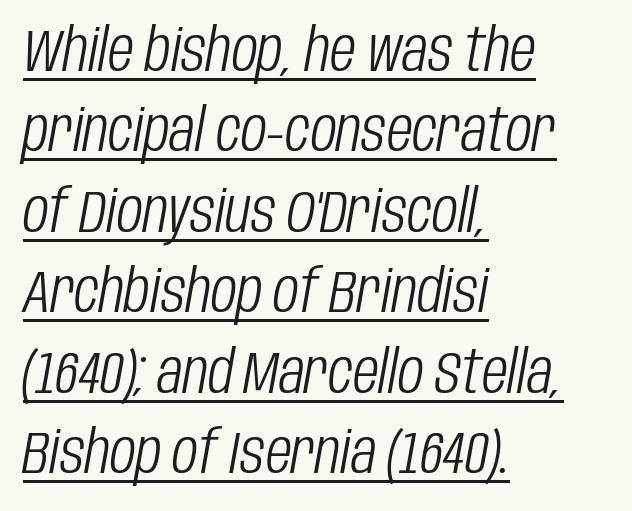
{"italic": "yes", "lean": "right", "slant_degrees": 10, "bold": "no", "weight": "light", "width": "condensed", "stroke_contrast": "low", "x_height": "large", "monospaced": "no", "underline": "yes", "align": "left", "line_spacing": "normal", "line_spacing_ratio": 1.34, "letter_spacing": "normal", "letter_spacing_em": 0.0, "glyph_px": 60}
